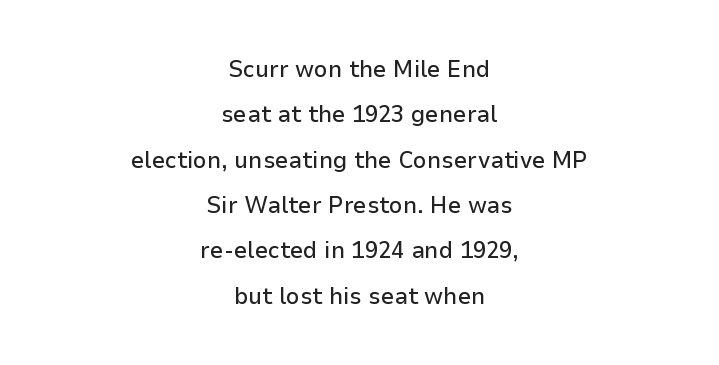
The image shows 24 px text type, upright; set centered, line spacing 1.89x, normal letter spacing, not underlined.
